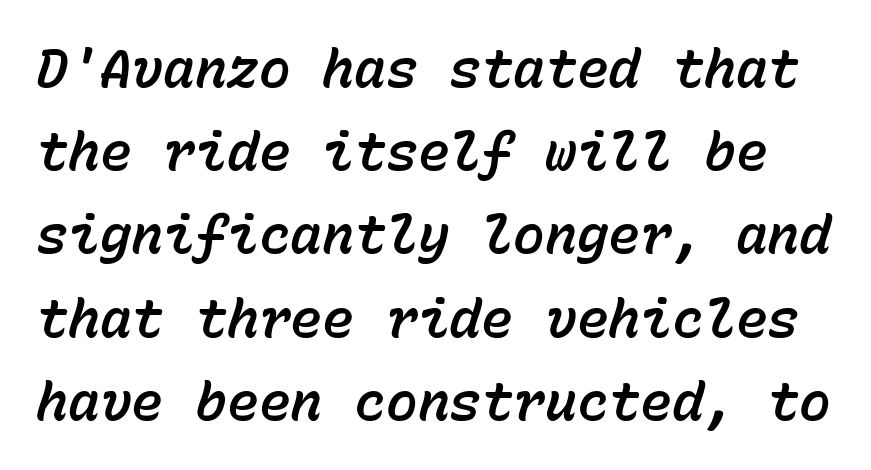
{"italic": "yes", "lean": "right", "slant_degrees": 15, "width": "normal", "stroke_contrast": "low", "x_height": "medium", "monospaced": "yes", "underline": "no", "line_spacing": "normal", "line_spacing_ratio": 1.57, "letter_spacing": "normal", "letter_spacing_em": 0.0, "glyph_px": 53}
